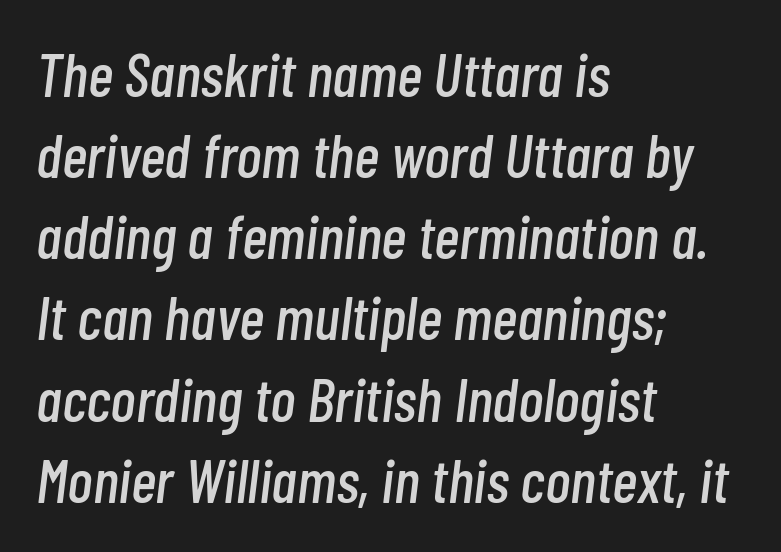
Q: Is the text italic (slanted)? A: Yes, it leans right by about 7 degrees.
Q: Is the text underlined? A: No.
Q: How is the paragraph aligned? A: Left-aligned.
Q: Is the spacing between letters normal or unusually wide? A: Normal.
Q: Is the spacing between lines tight, normal or loose? A: Normal.
Q: Width (condensed, normal, or wide)? A: Condensed.
Q: Stroke contrast? A: Low.
Q: x-height? A: Medium.
Q: Monospaced? A: No.
